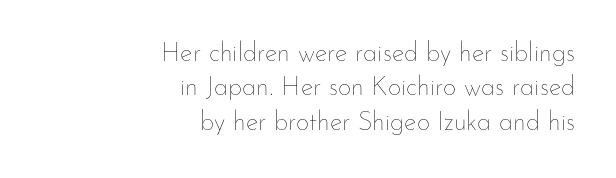
{"italic": "no", "bold": "no", "underline": "no", "align": "right", "line_spacing": "normal", "line_spacing_ratio": 1.32, "letter_spacing": "normal", "letter_spacing_em": 0.0, "glyph_px": 26}
